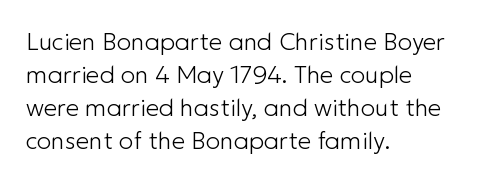
These lines stack with their left ends in a neat column. Letters rest on an invisible, unmarked baseline. The lines sit at an ordinary, default distance from one another. The type sits square on the baseline with zero lean. No letter is thick-stroked: the sample isn't bold. Default kerning and tracking; the words read as compact shapes.
